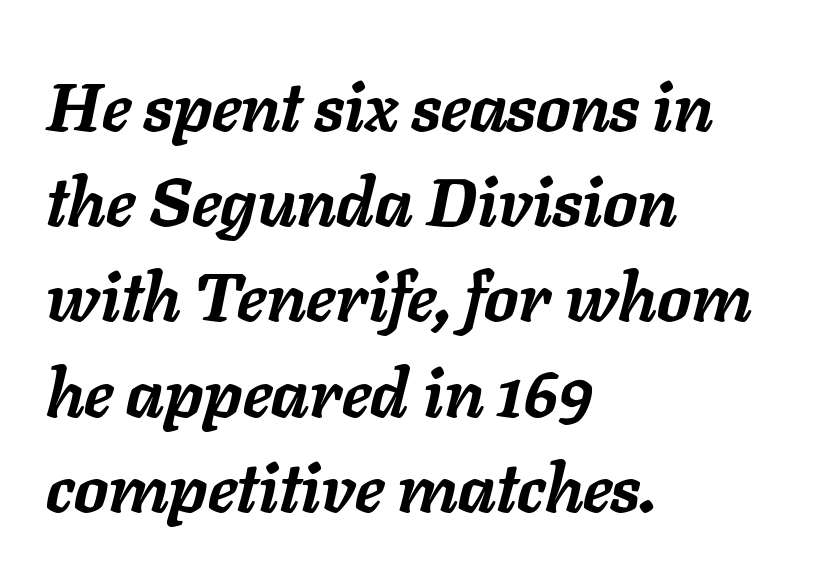
The gap between lines stays unmarked. Summary of vertical rhythm: regular, with standard interline spacing. Notice how the stems are inclined rather than vertical — that's the hallmark of italics. Is this a fixed-width face? No — the glyphs have proportional, varying widths. Line starts are locked; line ends wander.
